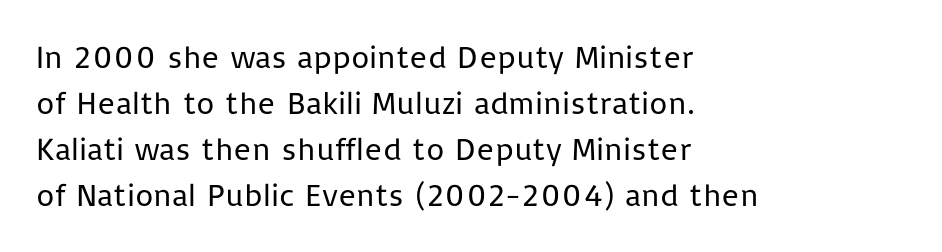
Q: Is the text bold? A: No.
Q: Is the text italic (slanted)? A: No, it is upright.
Q: Is the typeface a serif or a sans-serif typeface? A: Sans-serif.
Q: Is the text underlined? A: No.
Q: How is the paragraph aligned? A: Left-aligned.
Q: Is the spacing between letters normal or unusually wide? A: Normal.
Q: Is the spacing between lines tight, normal or loose? A: Normal.
Q: Width (condensed, normal, or wide)? A: Normal.
Q: Stroke contrast? A: Low.
Q: x-height? A: Medium.
Q: Monospaced? A: No.
